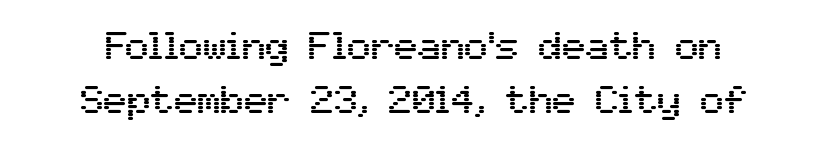
The image shows 39 px sans-serif type, upright; set centered, normal line spacing (1.39x), normal letter spacing, not underlined; medium stroke contrast and a medium x-height.
